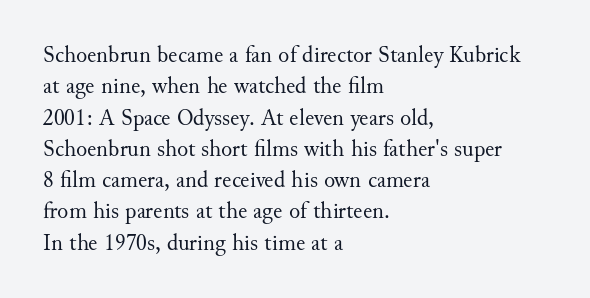
The image shows 23 px text type, upright; set left-aligned, normal line spacing (1.36x), normal letter spacing, not underlined.
